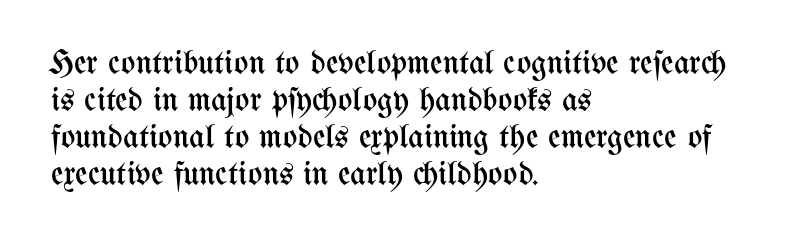
The image shows 34 px regular-weight, condensed type, upright; set left-aligned, tight line spacing (1.09x), normal letter spacing, not underlined; medium stroke contrast and a medium x-height.
